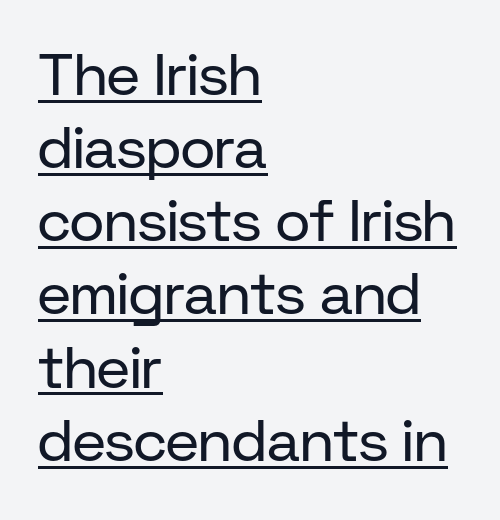
Nobody touched the tracking dial on this one. A rule runs beneath these lines of type. Notice how the passage keeps a crisp vertical edge on the left only. In terms of posture, this sample is upright.
